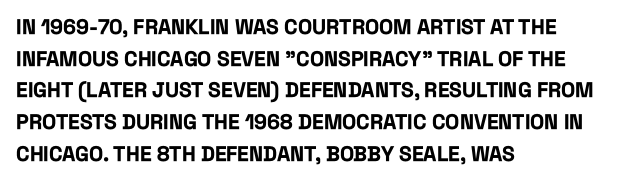
{"italic": "no", "bold": "yes", "underline": "no", "align": "left", "line_spacing": "normal", "line_spacing_ratio": 1.51, "letter_spacing": "normal", "letter_spacing_em": 0.0, "glyph_px": 21}
